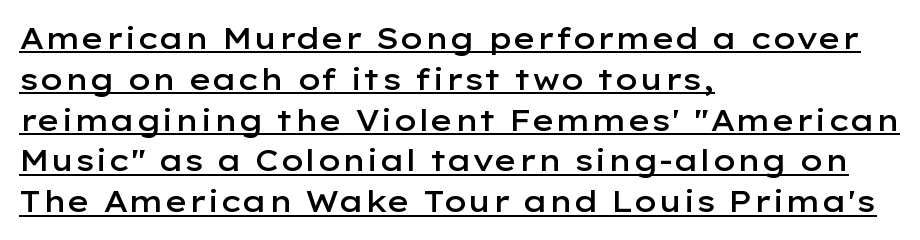
{"serif": "no", "italic": "no", "bold": "semi", "weight": "semibold", "width": "wide", "stroke_contrast": "low", "x_height": "medium", "monospaced": "no", "underline": "yes", "align": "left", "line_spacing": "normal", "line_spacing_ratio": 1.36, "letter_spacing": "normal", "letter_spacing_em": 0.0, "glyph_px": 30}
